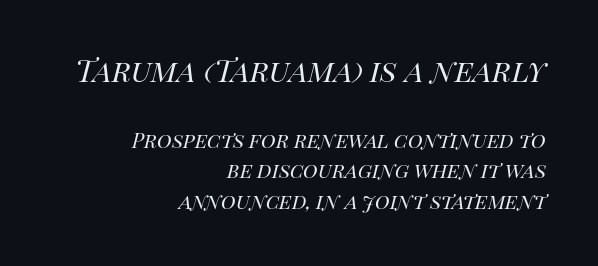
{"italic": "yes", "lean": "right", "slant_degrees": 14, "bold": "no", "weight": "regular", "width": "normal", "stroke_contrast": "high", "x_height": "large", "monospaced": "no", "underline": "no", "align": "right", "line_spacing_ratio": 1.22, "letter_spacing": "normal", "letter_spacing_em": 0.0, "larger_block": "first", "size_ratio": 1.48, "glyph_px": 37}
